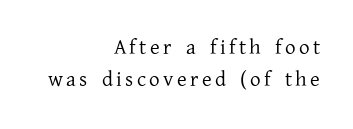
Q: Is the text bold? A: No.
Q: Is the text italic (slanted)? A: No, it is upright.
Q: Is the text underlined? A: No.
Q: How is the paragraph aligned? A: Right-aligned.
Q: Is the spacing between lines tight, normal or loose? A: Normal.
